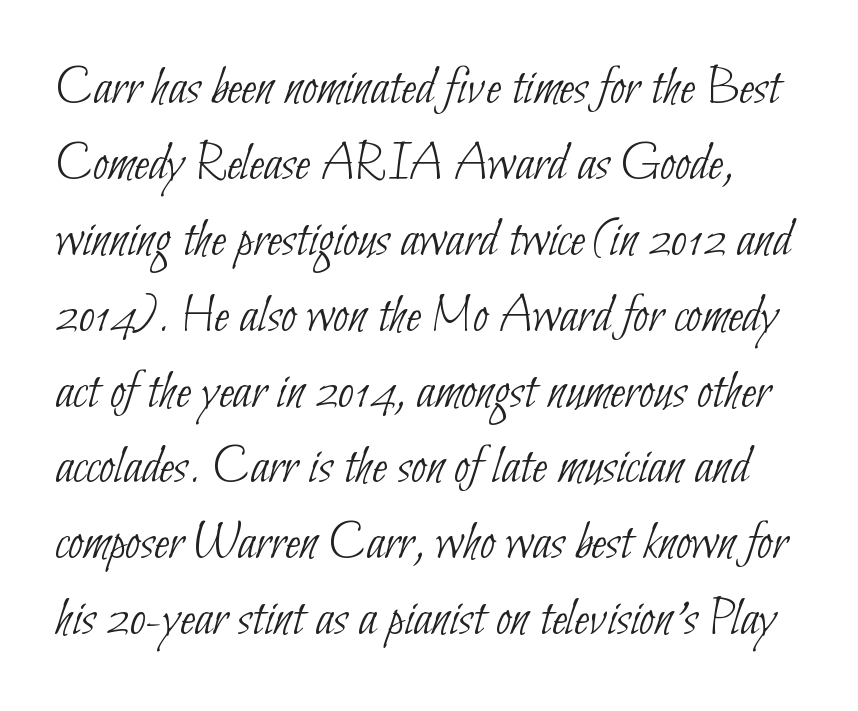
Q: Is the text bold? A: No.
Q: Is the typeface a serif or a sans-serif typeface? A: Sans-serif.
Q: Is the text underlined? A: No.
Q: Is the spacing between letters normal or unusually wide? A: Normal.
Q: Is the spacing between lines tight, normal or loose? A: Normal.
Q: Width (condensed, normal, or wide)? A: Condensed.
Q: Stroke contrast? A: Low.
Q: x-height? A: Small.
Q: Monospaced? A: No.
